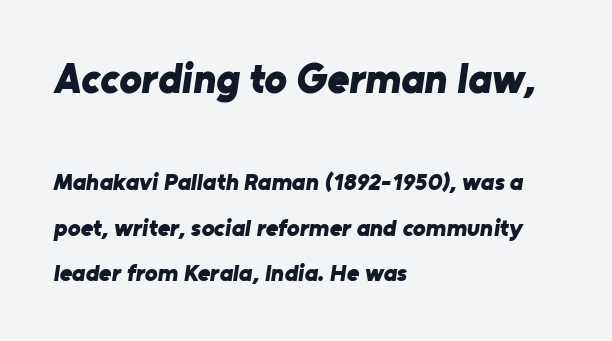
These lines are composed in type without serifs. What stands out about the letter spacing? Nothing — it is the standard amount. Underlining? Definitely not there. Does the leading feel generous? Absolutely, it's lavish.
